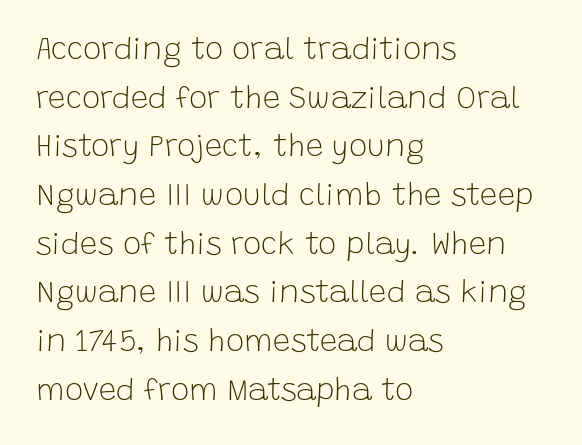
The image shows 31 px light sans-serif type, upright; set left-aligned, normal line spacing (1.57x), normal letter spacing, not underlined; low stroke contrast and a large x-height.
